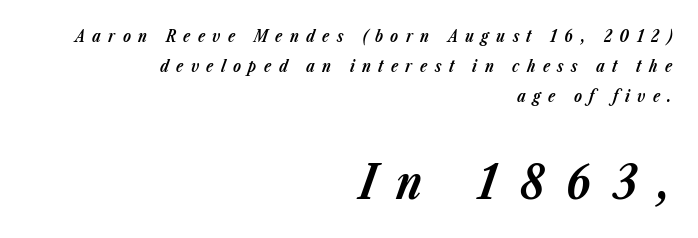
{"italic": "yes", "lean": "right", "slant_degrees": 23, "bold": "yes", "weight": "bold", "width": "normal", "stroke_contrast": "low", "x_height": "medium", "monospaced": "no", "underline": "no", "align": "right", "line_spacing_ratio": 1.86, "letter_spacing": "wide", "letter_spacing_em": 0.46, "larger_block": "second", "size_ratio": 2.94, "glyph_px": 47}
